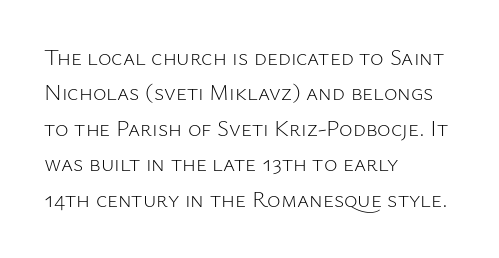
The face looks like a standard text weight, possibly lighter. Vertical strokes here are truly vertical. These lines keep a tight, regular rhythm from letter to letter. Leading matches the norm, producing a regular column. Left-aligned paragraph, ragged on the right. The space directly below the letters is spotless.
